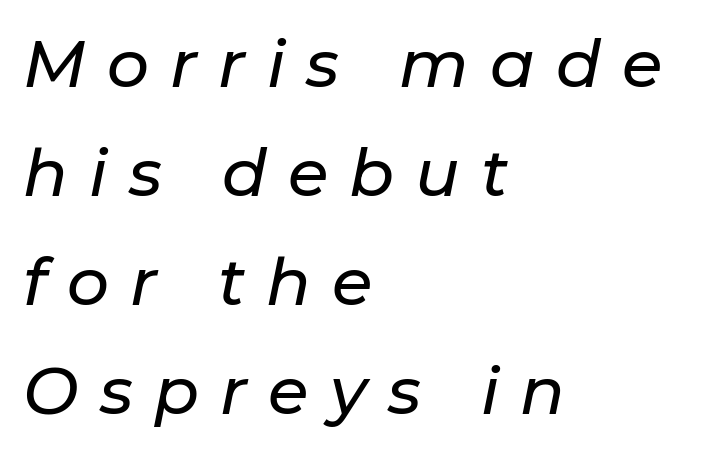
Q: Is the text italic (slanted)? A: Yes, it leans right by about 11 degrees.
Q: Is the text underlined? A: No.
Q: How is the paragraph aligned? A: Left-aligned.
Q: Is the spacing between letters normal or unusually wide? A: Unusually wide.
Q: Is the spacing between lines tight, normal or loose? A: Normal.
Q: Width (condensed, normal, or wide)? A: Normal.
Q: Stroke contrast? A: Low.
Q: x-height? A: Medium.
Q: Monospaced? A: No.
